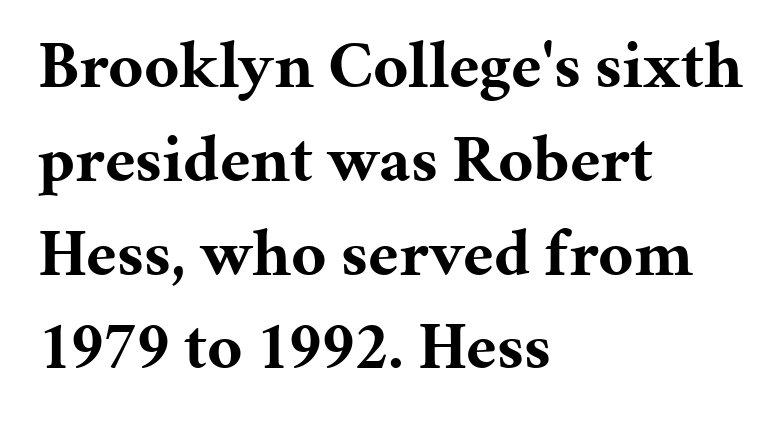
The image shows 67 px bold serif type, upright; set left-aligned, normal line spacing (1.4x), normal letter spacing, not underlined; medium stroke contrast and a medium x-height.
